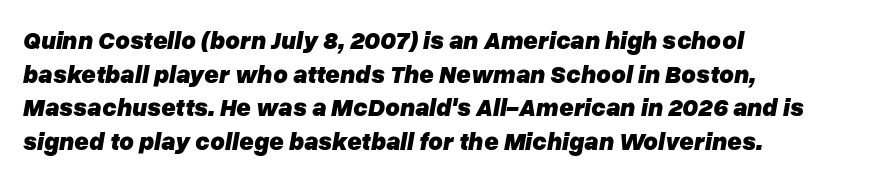
{"italic": "yes", "lean": "right", "slant_degrees": 10, "bold": "yes", "underline": "no", "align": "left", "line_spacing": "normal", "line_spacing_ratio": 1.35, "letter_spacing": "normal", "letter_spacing_em": 0.0, "glyph_px": 25}
